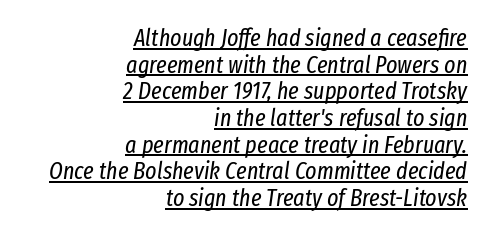
Q: Is the text bold? A: No.
Q: Is the text italic (slanted)? A: Yes, it leans right by about 8 degrees.
Q: Is the text underlined? A: Yes.
Q: How is the paragraph aligned? A: Right-aligned.
Q: Is the spacing between letters normal or unusually wide? A: Normal.
Q: Is the spacing between lines tight, normal or loose? A: Tight.
